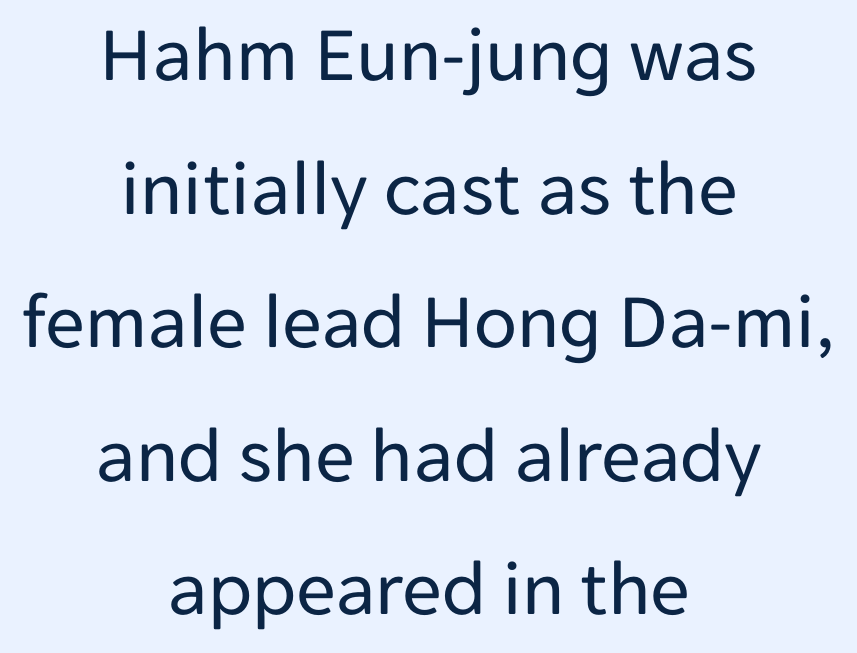
Q: Is the text bold? A: No.
Q: Is the text italic (slanted)? A: No, it is upright.
Q: Is the typeface a serif or a sans-serif typeface? A: Sans-serif.
Q: Is the text underlined? A: No.
Q: How is the paragraph aligned? A: Centered.
Q: Is the spacing between letters normal or unusually wide? A: Normal.
Q: Is the spacing between lines tight, normal or loose? A: Normal.
Q: Width (condensed, normal, or wide)? A: Normal.
Q: Stroke contrast? A: Low.
Q: x-height? A: Medium.
Q: Monospaced? A: No.
